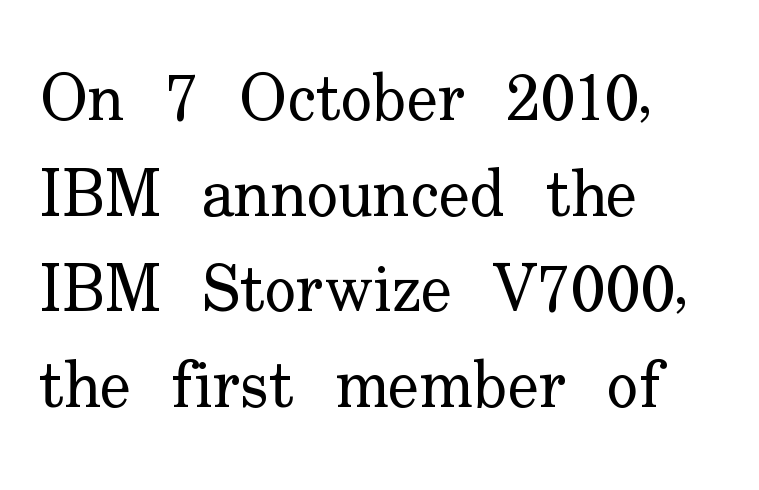
{"serif": "yes", "italic": "no", "bold": "no", "weight": "regular", "width": "normal", "stroke_contrast": "low", "x_height": "small", "monospaced": "no", "underline": "no", "align": "left", "line_spacing": "normal", "line_spacing_ratio": 1.45, "letter_spacing": "normal", "letter_spacing_em": 0.0, "glyph_px": 66}
